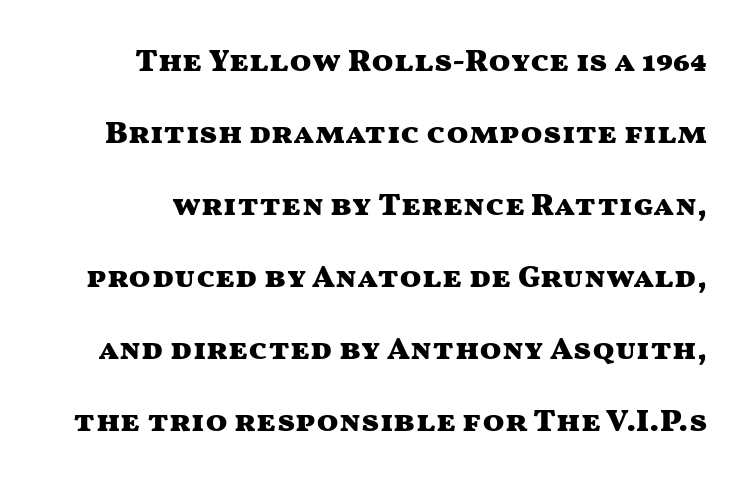
Nope, no serifs anywhere on these letters. The letters advance in unequal steps, a hallmark of proportional type. The line texture is even and compact thanks to regular tracking. The passage shown stacks its lines with a broad gap.
